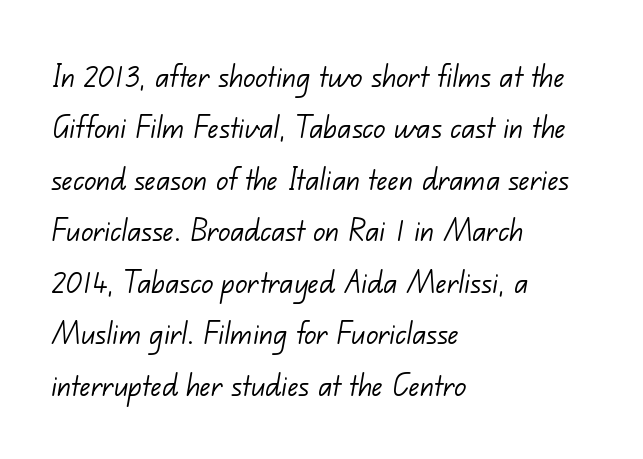
{"serif": "no", "bold": "no", "weight": "light", "width": "normal", "stroke_contrast": "low", "x_height": "small", "monospaced": "no", "underline": "no", "align": "left", "line_spacing": "normal", "line_spacing_ratio": 1.43, "letter_spacing": "normal", "letter_spacing_em": 0.0, "glyph_px": 36}
